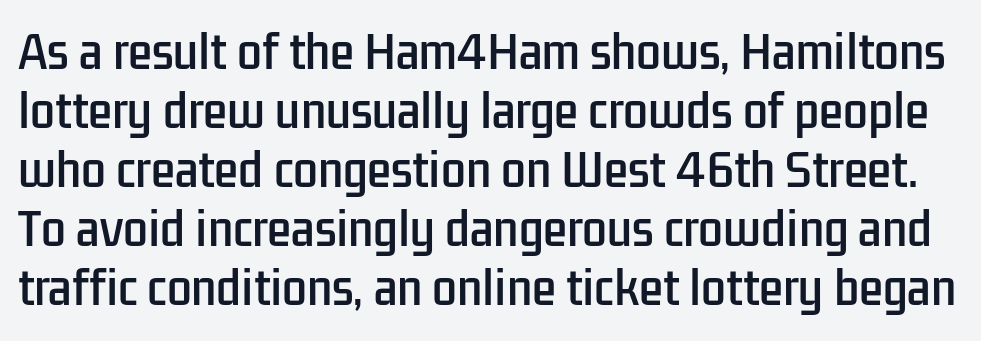
Q: Is the text italic (slanted)? A: No, it is upright.
Q: Is the typeface a serif or a sans-serif typeface? A: Sans-serif.
Q: Is the text underlined? A: No.
Q: Is the spacing between letters normal or unusually wide? A: Normal.
Q: Is the spacing between lines tight, normal or loose? A: Normal.
Q: Width (condensed, normal, or wide)? A: Condensed.
Q: Stroke contrast? A: Low.
Q: x-height? A: Medium.
Q: Monospaced? A: No.
